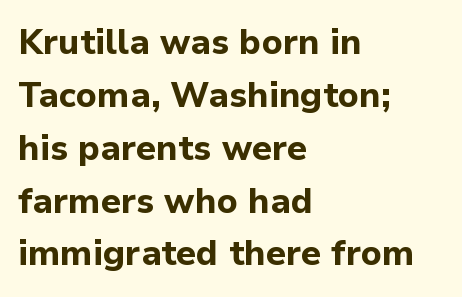
The image shows 35 px bold sans-serif type, upright; set left-aligned, normal line spacing (1.51x), normal letter spacing, not underlined; low stroke contrast and a medium x-height.
